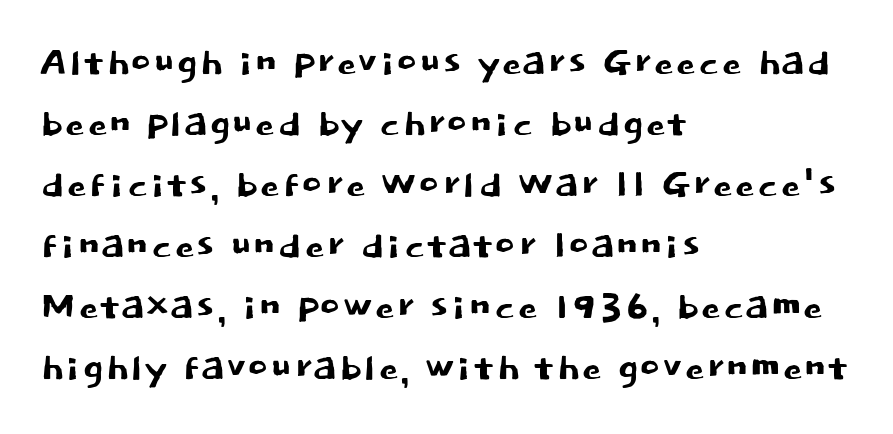
Q: Is the text italic (slanted)? A: No, it is upright.
Q: Is the typeface a serif or a sans-serif typeface? A: Sans-serif.
Q: Is the text underlined? A: No.
Q: How is the paragraph aligned? A: Left-aligned.
Q: Is the spacing between letters normal or unusually wide? A: Normal.
Q: Width (condensed, normal, or wide)? A: Normal.
Q: Stroke contrast? A: Low.
Q: x-height? A: Large.
Q: Monospaced? A: No.
